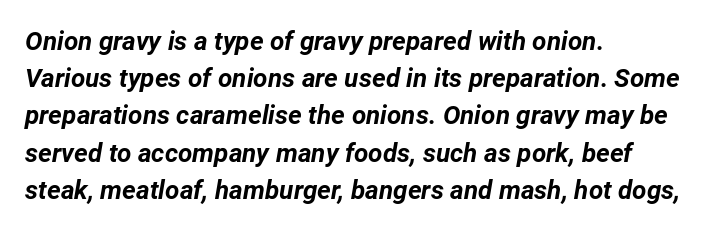
The image shows 26 px bold type, italic (leaning right); set left-aligned, normal line spacing (1.43x), normal letter spacing, not underlined.
